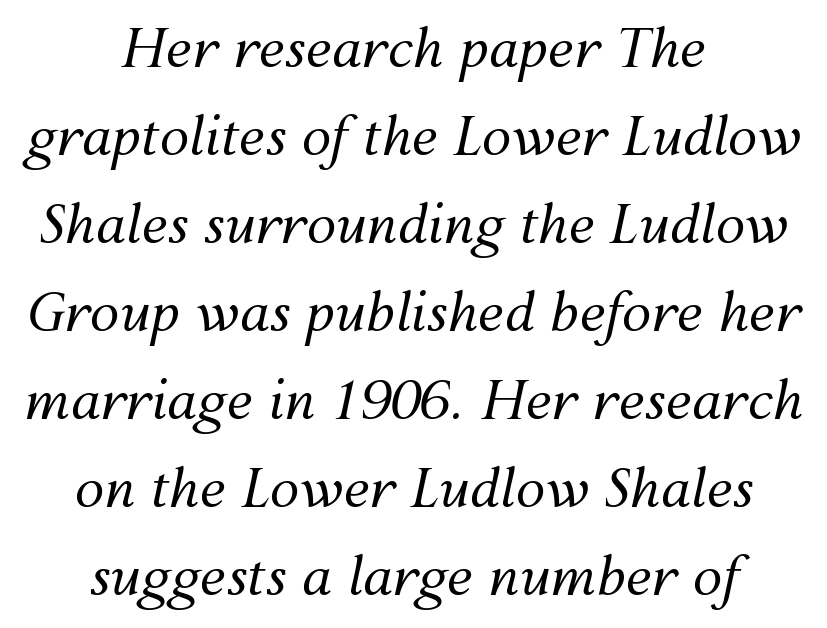
Q: Is the text bold? A: No.
Q: Is the text italic (slanted)? A: Yes, it leans right by about 12 degrees.
Q: Is the text underlined? A: No.
Q: How is the paragraph aligned? A: Centered.
Q: Is the spacing between letters normal or unusually wide? A: Normal.
Q: Is the spacing between lines tight, normal or loose? A: Normal.
Q: Width (condensed, normal, or wide)? A: Normal.
Q: Stroke contrast? A: Medium.
Q: x-height? A: Medium.
Q: Monospaced? A: No.
